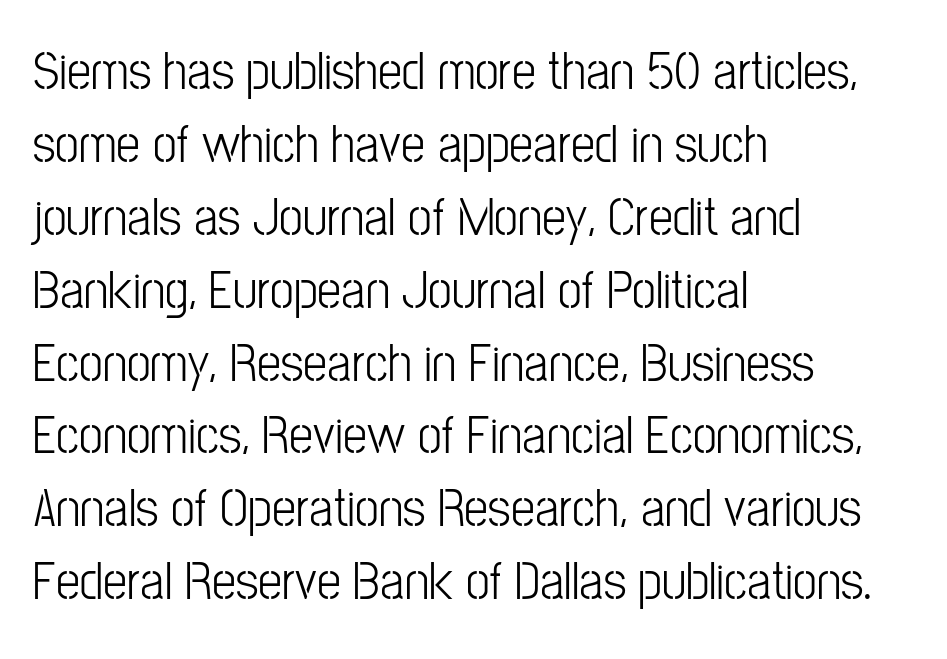
Q: Is the text italic (slanted)? A: No, it is upright.
Q: Is the typeface a serif or a sans-serif typeface? A: Sans-serif.
Q: Is the text underlined? A: No.
Q: How is the paragraph aligned? A: Left-aligned.
Q: Is the spacing between letters normal or unusually wide? A: Normal.
Q: Is the spacing between lines tight, normal or loose? A: Normal.
Q: Width (condensed, normal, or wide)? A: Condensed.
Q: Stroke contrast? A: Low.
Q: x-height? A: Medium.
Q: Monospaced? A: No.
